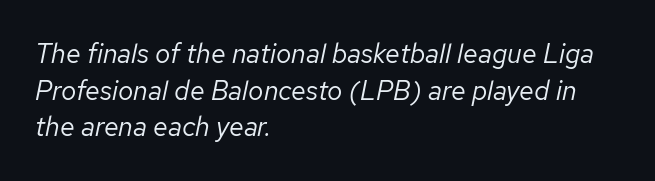
The image shows 27 px text type, italic (leaning right); set left-aligned, normal line spacing (1.36x), normal letter spacing, not underlined.
